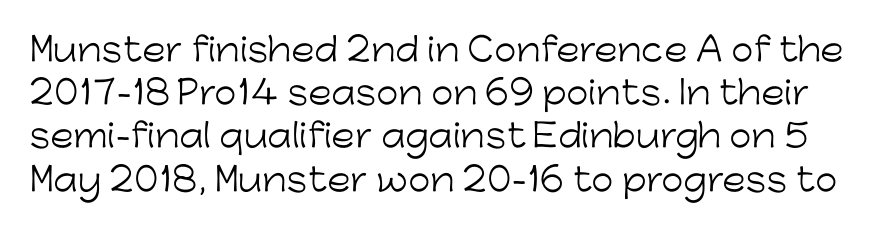
The image shows 32 px light sans-serif type, upright; set normal line spacing (1.35x), normal letter spacing, not underlined; low stroke contrast and a medium x-height.
